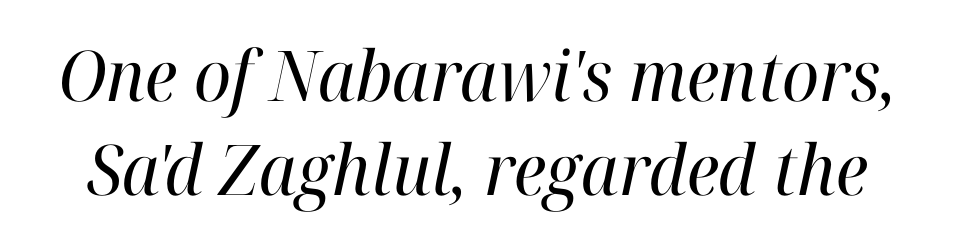
Q: Is the text bold? A: No.
Q: Is the text italic (slanted)? A: Yes, it leans right by about 12 degrees.
Q: Is the typeface a serif or a sans-serif typeface? A: Serif.
Q: Is the text underlined? A: No.
Q: Is the spacing between letters normal or unusually wide? A: Normal.
Q: Is the spacing between lines tight, normal or loose? A: Normal.
Q: Width (condensed, normal, or wide)? A: Normal.
Q: Stroke contrast? A: High.
Q: x-height? A: Medium.
Q: Monospaced? A: No.
